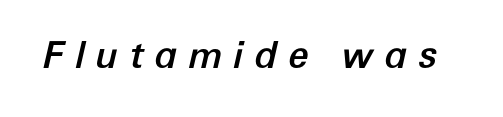
{"italic": "yes", "lean": "right", "slant_degrees": 12, "width": "normal", "stroke_contrast": "low", "x_height": "medium", "monospaced": "no", "underline": "no", "letter_spacing": "wide", "letter_spacing_em": 0.29, "glyph_px": 37}
